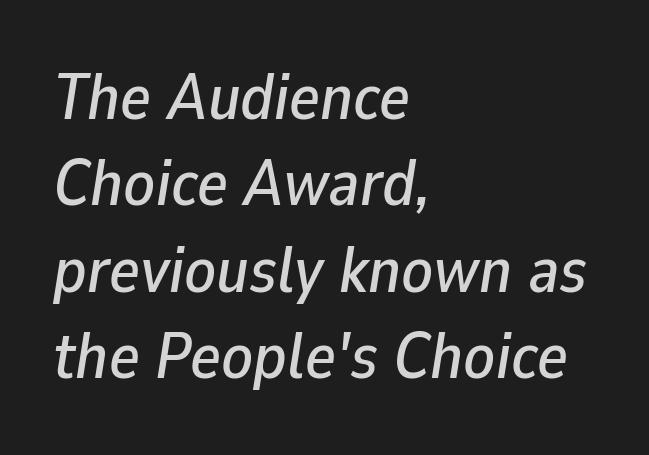
The image shows 65 px text type, italic (leaning right); set left-aligned, normal line spacing (1.33x), normal letter spacing, not underlined; low stroke contrast and a medium x-height.
